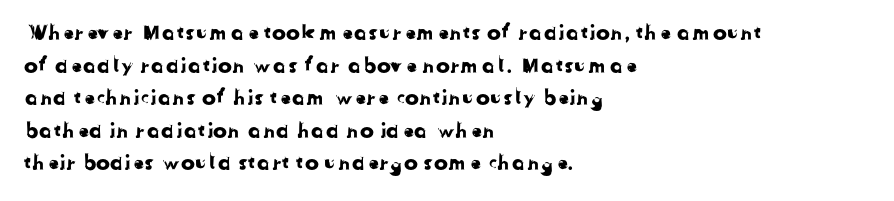
Q: Is the text underlined? A: No.
Q: How is the paragraph aligned? A: Left-aligned.
Q: Is the spacing between letters normal or unusually wide? A: Normal.
Q: Is the spacing between lines tight, normal or loose? A: Normal.
